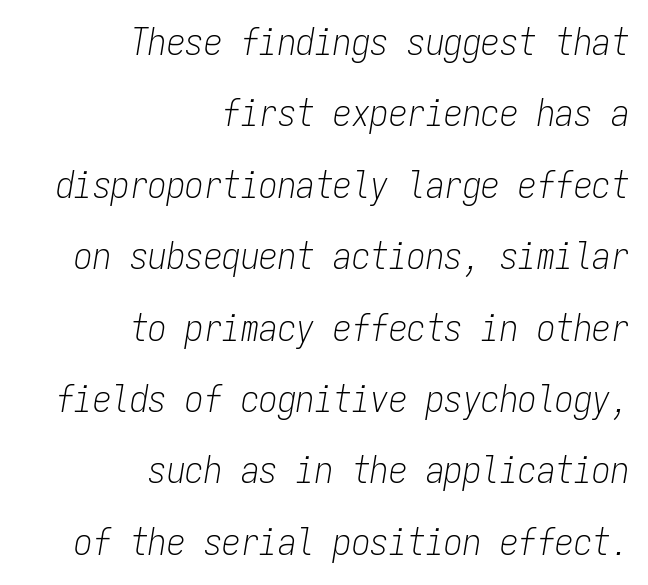
Q: Is the text bold? A: No.
Q: Is the text italic (slanted)? A: Yes, it leans right by about 9 degrees.
Q: Is the text underlined? A: No.
Q: How is the paragraph aligned? A: Right-aligned.
Q: Is the spacing between letters normal or unusually wide? A: Normal.
Q: Is the spacing between lines tight, normal or loose? A: Loose.
Q: Width (condensed, normal, or wide)? A: Condensed.
Q: Stroke contrast? A: Low.
Q: x-height? A: Medium.
Q: Monospaced? A: Yes.
